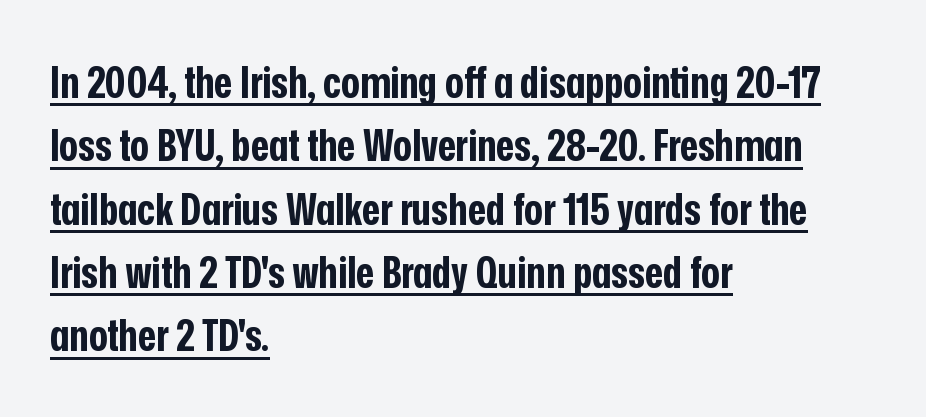
Q: Is the text bold? A: Yes.
Q: Is the text italic (slanted)? A: No, it is upright.
Q: Is the typeface a serif or a sans-serif typeface? A: Sans-serif.
Q: Is the text underlined? A: Yes.
Q: How is the paragraph aligned? A: Left-aligned.
Q: Is the spacing between letters normal or unusually wide? A: Normal.
Q: Is the spacing between lines tight, normal or loose? A: Normal.
Q: Width (condensed, normal, or wide)? A: Condensed.
Q: Stroke contrast? A: Low.
Q: x-height? A: Medium.
Q: Monospaced? A: No.
